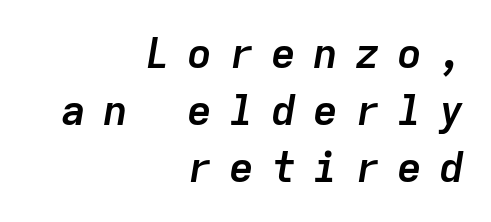
Q: Is the text bold? A: Yes.
Q: Is the text italic (slanted)? A: Yes, it leans right by about 9 degrees.
Q: Is the text underlined? A: No.
Q: How is the paragraph aligned? A: Right-aligned.
Q: Is the spacing between letters normal or unusually wide? A: Unusually wide.
Q: Is the spacing between lines tight, normal or loose? A: Normal.
Q: Width (condensed, normal, or wide)? A: Normal.
Q: Stroke contrast? A: Low.
Q: x-height? A: Medium.
Q: Monospaced? A: Yes.
